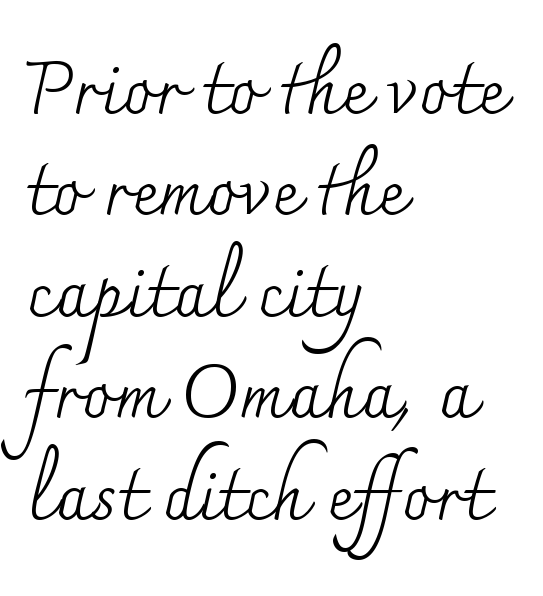
The image shows 73 px regular-weight serif type; set left-aligned, normal line spacing (1.39x), normal letter spacing, not underlined; medium stroke contrast and a small x-height.
